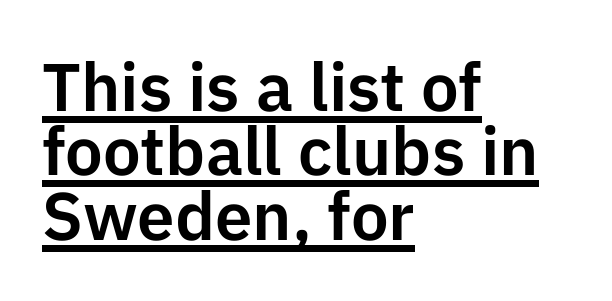
The image shows 67 px sans-serif type, upright; set left-aligned, tight line spacing (0.96x), normal letter spacing, underlined; low stroke contrast and a medium x-height.
